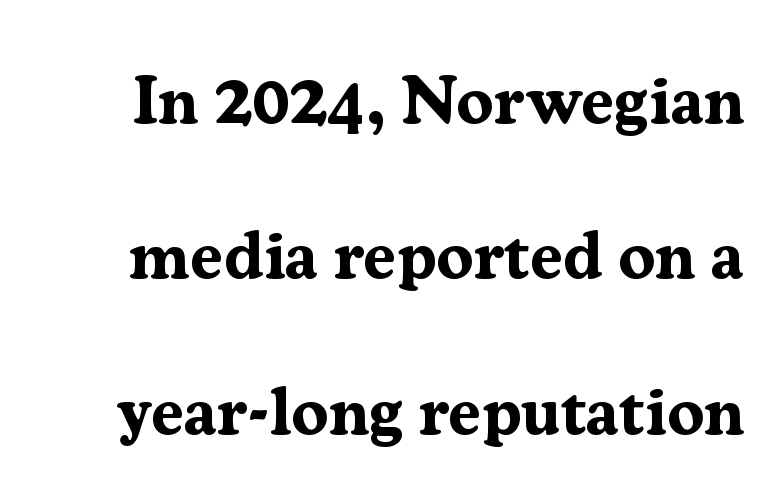
Emphasis by weight is at full strength: bold. The letterforms sit shoulder to shoulder at normal distance. Every stem runs plumb, perpendicular to the baseline. Yep, those are serifs on the letters. These lines are rendered in a variable-pitch font. Whoever set this chose breathing room over compactness in the vertical rhythm.
